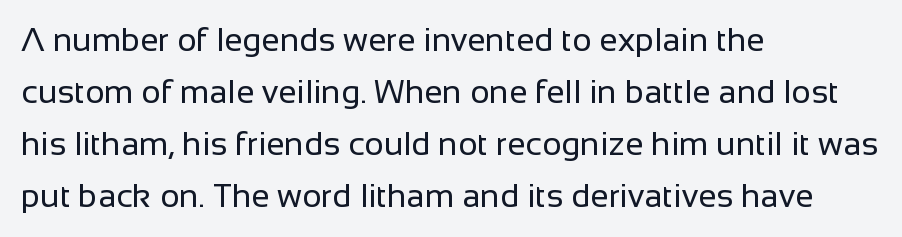
The image shows 33 px regular-weight sans-serif type, upright; set left-aligned, normal line spacing (1.58x), normal letter spacing, not underlined; low stroke contrast and a medium x-height.
